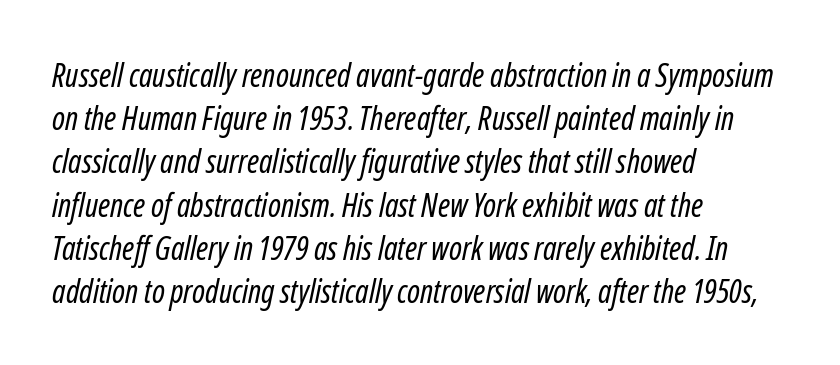
Weight: not bold — regular or lighter. How are the letters spaced? Ordinarily, with no added tracking. Has an underline been added? It has not. A typesetter would mark this as italic. The letters advance in unequal steps, a hallmark of proportional type.
